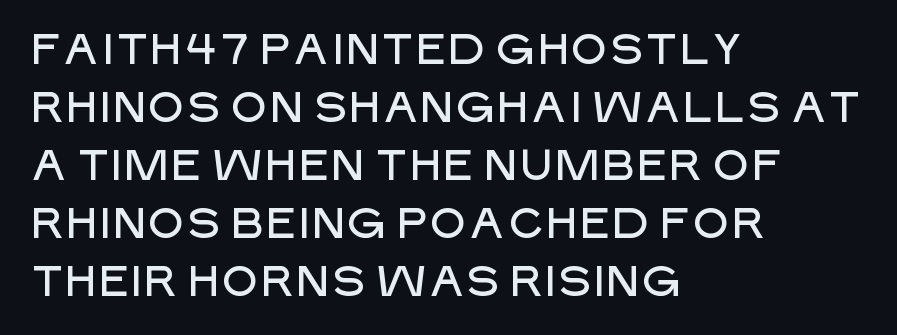
What's the leading like? Ordinary, nothing unusual. You can tell from the bare stems that sans-serif type was used. Here the designer chose a conventional face with non-uniform glyph widths. Just letters on the line, the space beneath them empty. A roman cut, with each character standing at attention. Tracking value appears to be zero — textbook default spacing.
